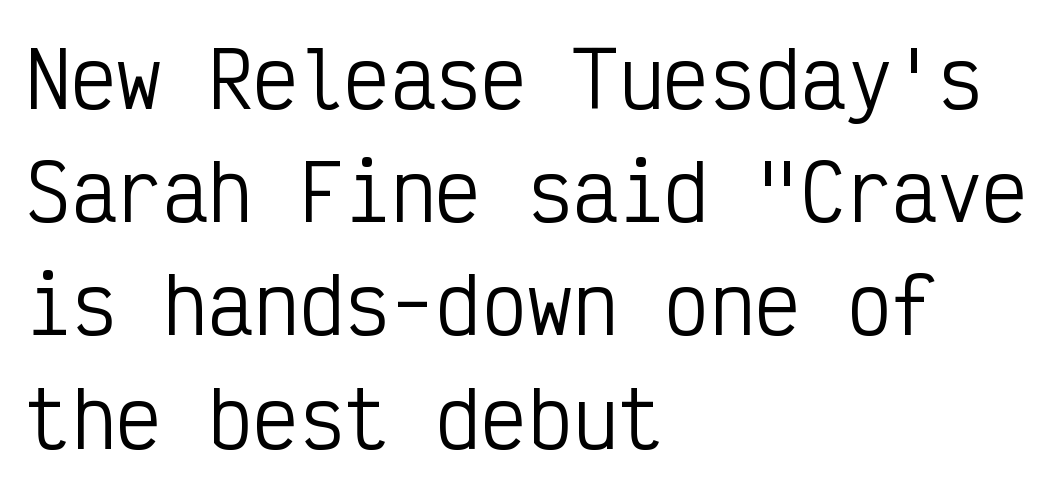
Q: Is the text bold? A: No.
Q: Is the text italic (slanted)? A: No, it is upright.
Q: Is the typeface a serif or a sans-serif typeface? A: Sans-serif.
Q: Is the text underlined? A: No.
Q: How is the paragraph aligned? A: Left-aligned.
Q: Is the spacing between letters normal or unusually wide? A: Normal.
Q: Is the spacing between lines tight, normal or loose? A: Normal.
Q: Width (condensed, normal, or wide)? A: Condensed.
Q: Stroke contrast? A: Low.
Q: x-height? A: Medium.
Q: Monospaced? A: Yes.
